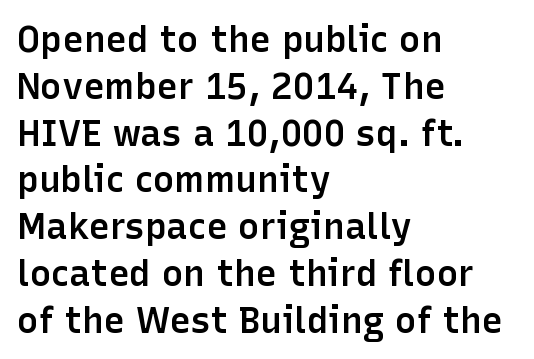
The image shows 36 px semibold sans-serif type, upright; set left-aligned, normal line spacing (1.3x), normal letter spacing, not underlined; low stroke contrast and a medium x-height.
